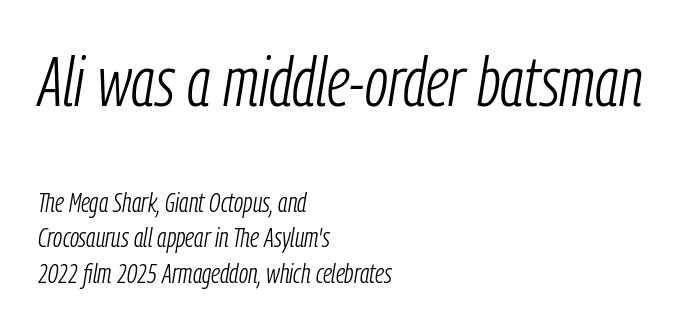
Counters stay open thanks to moderate or lighter strokes. Compared with a centered layout, this one pins lines to the left instead. Looking at the ascenders, they clearly lean. The vertical gap from one line to the next is medium.
